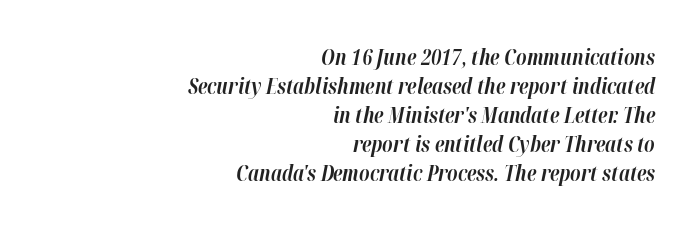
The image shows 21 px bold type, italic (leaning right); set right-aligned, normal line spacing (1.38x), normal letter spacing, not underlined.
